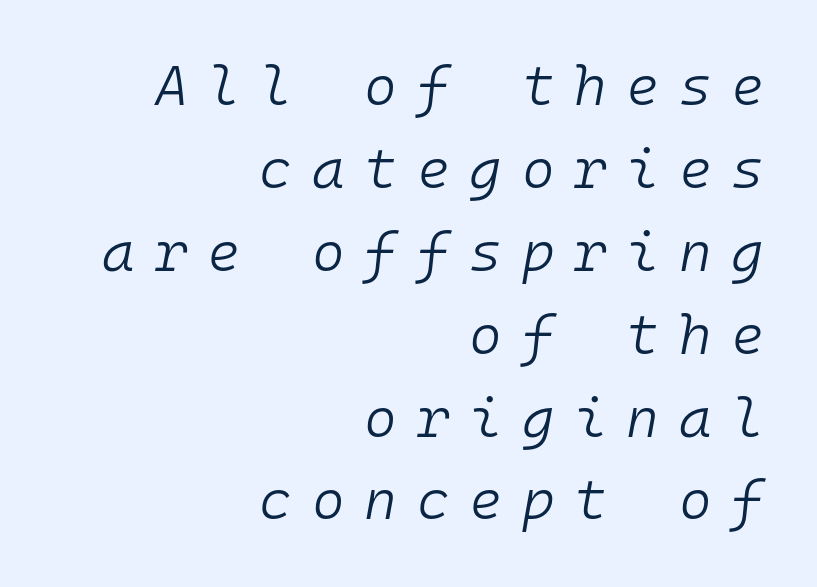
Q: Is the text bold? A: No.
Q: Is the text italic (slanted)? A: Yes, it leans right by about 10 degrees.
Q: Is the text underlined? A: No.
Q: How is the paragraph aligned? A: Right-aligned.
Q: Is the spacing between letters normal or unusually wide? A: Unusually wide.
Q: Is the spacing between lines tight, normal or loose? A: Normal.
Q: Width (condensed, normal, or wide)? A: Normal.
Q: Stroke contrast? A: Low.
Q: x-height? A: Medium.
Q: Monospaced? A: Yes.
